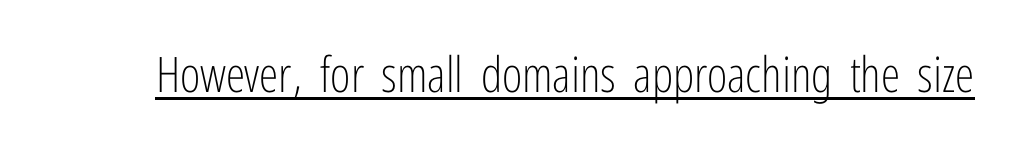
The image shows 49 px light, condensed sans-serif type, upright; set normal letter spacing, underlined; low stroke contrast and a medium x-height.
